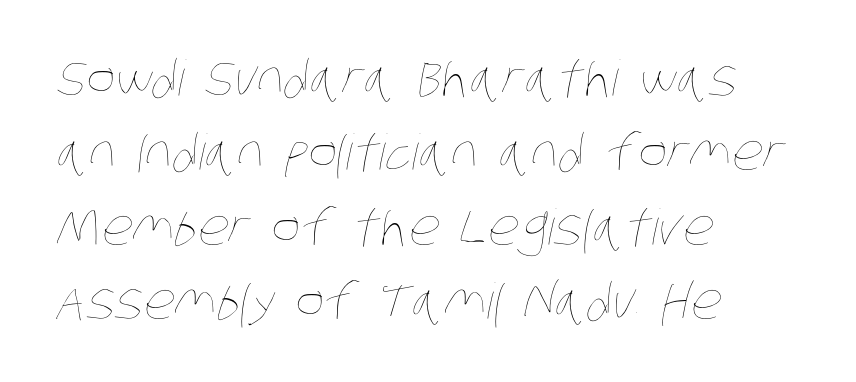
{"bold": "no", "weight": "thin", "width": "condensed", "stroke_contrast": "low", "x_height": "large", "monospaced": "no", "underline": "no", "align": "left", "line_spacing": "normal", "line_spacing_ratio": 1.52, "letter_spacing": "normal", "letter_spacing_em": 0.0, "glyph_px": 49}
